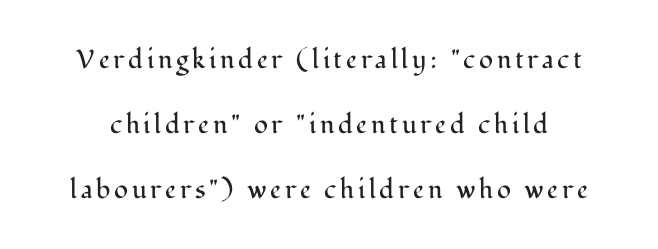
{"italic": "no", "bold": "no", "underline": "no", "line_spacing": "loose", "line_spacing_ratio": 2.5, "glyph_px": 26}
